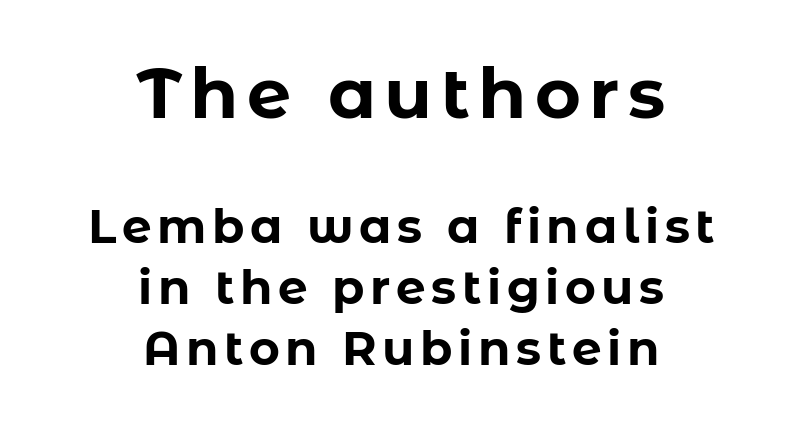
The specimen reads as upright at a glance. The passage shown is typeset with a sans-serif family. The rendering shrinks the type as you move from the upper chunk to the lower. Each letter keeps its own natural width here, so spacing adapts to shape. Has an underline been added? It has not.
